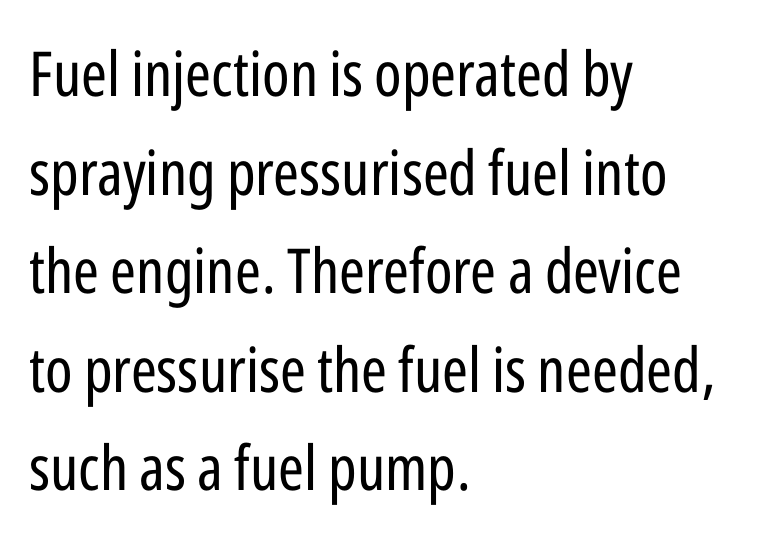
The image shows 62 px regular-weight, condensed sans-serif type, upright; set left-aligned, normal line spacing (1.59x), normal letter spacing, not underlined; low stroke contrast and a medium x-height.
